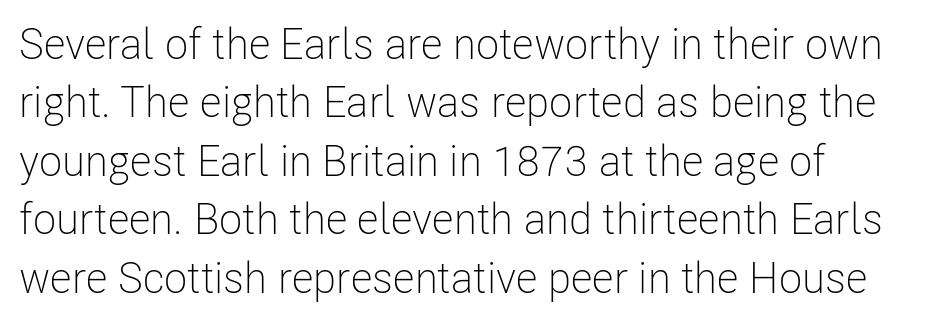
{"serif": "no", "italic": "no", "bold": "no", "weight": "light", "width": "condensed", "stroke_contrast": "low", "x_height": "medium", "monospaced": "no", "underline": "no", "line_spacing": "normal", "line_spacing_ratio": 1.36, "letter_spacing": "normal", "letter_spacing_em": 0.0, "glyph_px": 43}
